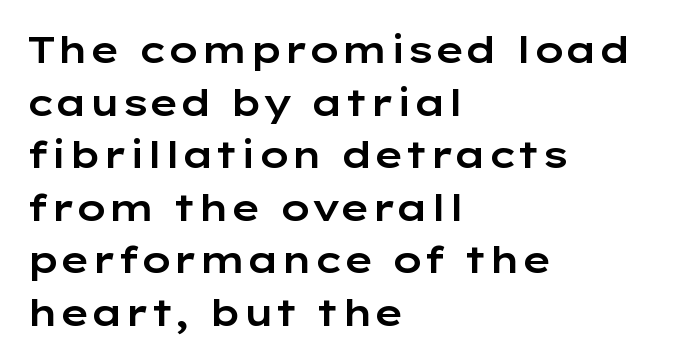
{"serif": "no", "italic": "no", "width": "wide", "stroke_contrast": "low", "x_height": "medium", "monospaced": "no", "underline": "no", "align": "left", "line_spacing": "normal", "line_spacing_ratio": 1.42, "letter_spacing": "normal", "letter_spacing_em": 0.0, "glyph_px": 37}
